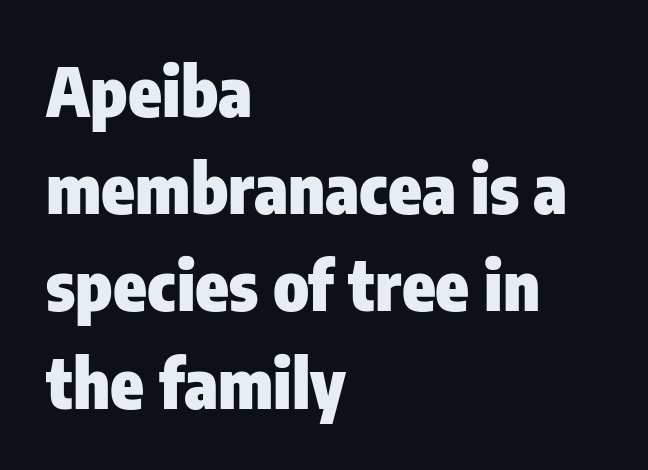
{"serif": "no", "italic": "no", "bold": "yes", "weight": "heavy", "width": "condensed", "stroke_contrast": "low", "x_height": "medium", "monospaced": "no", "underline": "no", "align": "left", "line_spacing": "normal", "line_spacing_ratio": 1.43, "letter_spacing": "normal", "letter_spacing_em": 0.0, "glyph_px": 68}
